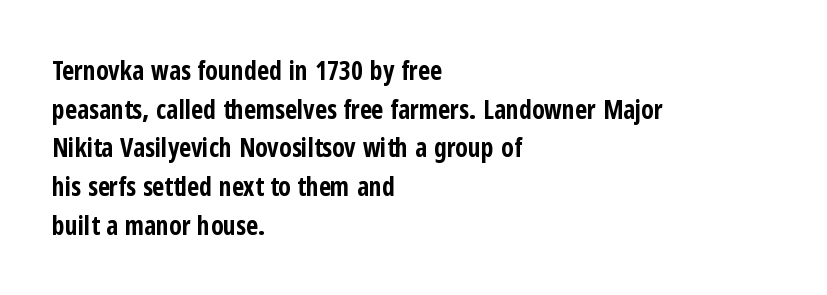
Leading: standard. Glyph-to-glyph distance matches everyday printed text. The face used here has the dense, thick strokes of a bold. These lines stack with their left ends in a neat column.
